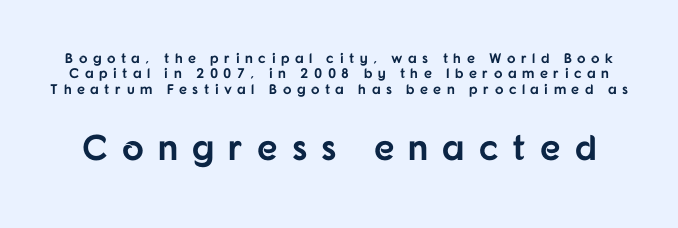
These lines are rendered in a variable-pitch font. Weight check: bold — yes, fully. The vertical gap from one line to the next is small. Look at the glyph heights: the lower group is clearly the bigger setting. A bare baseline throughout the passage. Style check: upright.
